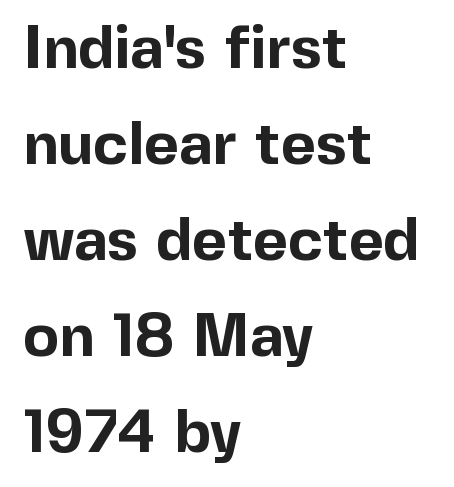
{"serif": "no", "italic": "no", "bold": "yes", "weight": "bold", "width": "normal", "x_height": "medium", "monospaced": "no", "underline": "no", "align": "left", "line_spacing": "normal", "line_spacing_ratio": 1.6, "letter_spacing": "normal", "letter_spacing_em": 0.0, "glyph_px": 60}
